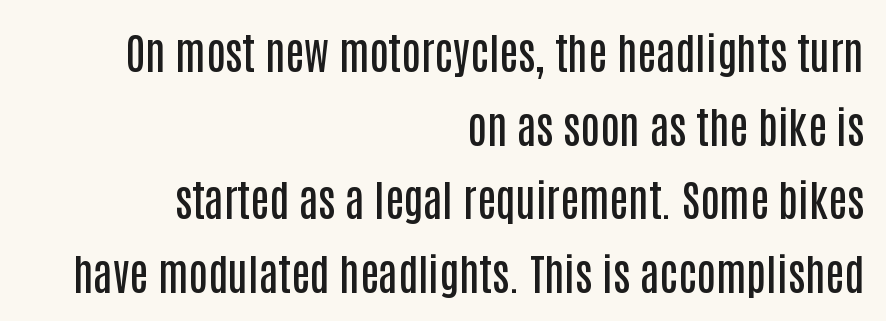
Q: Is the text bold? A: Semi-bold.
Q: Is the text italic (slanted)? A: No, it is upright.
Q: Is the typeface a serif or a sans-serif typeface? A: Sans-serif.
Q: Is the text underlined? A: No.
Q: How is the paragraph aligned? A: Right-aligned.
Q: Is the spacing between letters normal or unusually wide? A: Normal.
Q: Width (condensed, normal, or wide)? A: Condensed.
Q: Stroke contrast? A: Low.
Q: x-height? A: Large.
Q: Monospaced? A: No.
